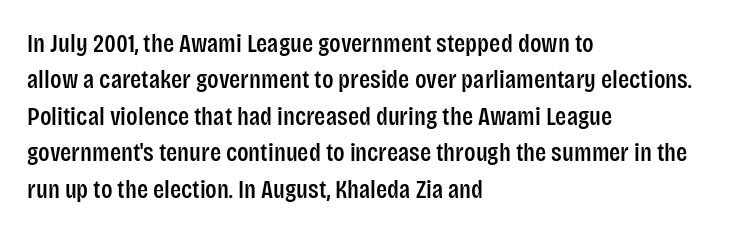
Each line starts at the same left margin while the right side varies. There is no visible air inserted between adjacent glyphs. Baseline-to-baseline distance is the conventional proportion of letter height. No italicization has been applied; the sample stays upright.
